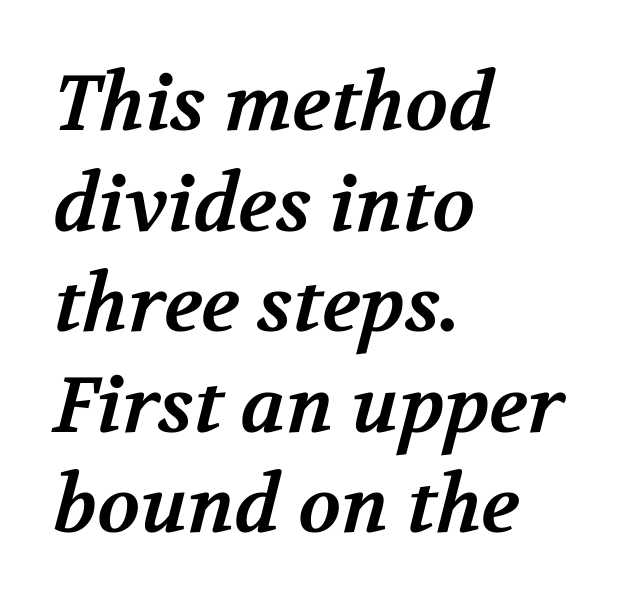
{"serif": "yes", "bold": "yes", "weight": "bold", "width": "normal", "stroke_contrast": "medium", "x_height": "medium", "monospaced": "no", "underline": "no", "align": "left", "line_spacing": "normal", "line_spacing_ratio": 1.29, "letter_spacing": "normal", "letter_spacing_em": 0.0, "glyph_px": 78}
